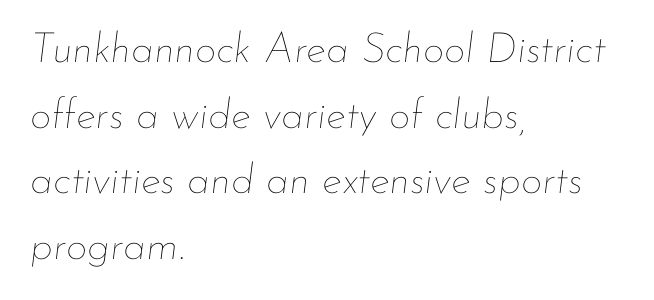
The string is rendered with underlining switched off. The rendering uses a moderate line-height, typical for paragraphs. Summary of weight: not heavy and not bold. Is the letter spacing exaggerated? No — it looks like the ordinary default.
